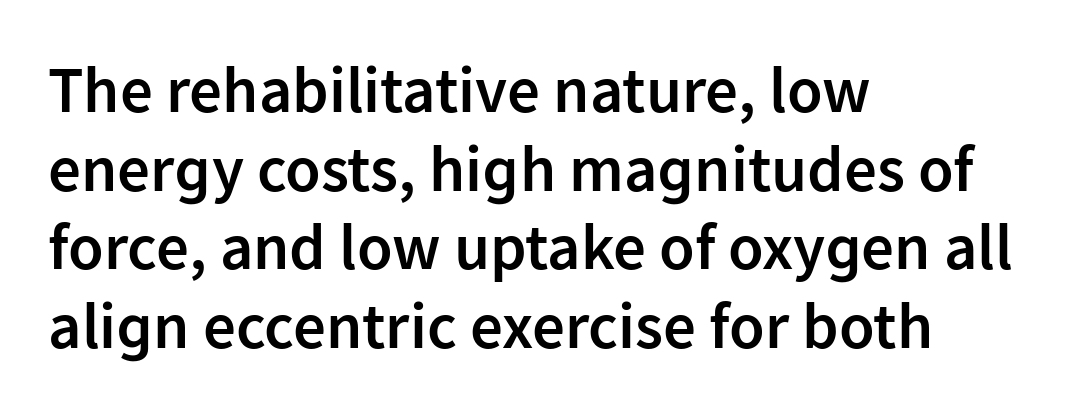
The image shows 65 px semibold sans-serif type, upright; set left-aligned, line spacing 1.21x, normal letter spacing, not underlined; low stroke contrast and a medium x-height.
